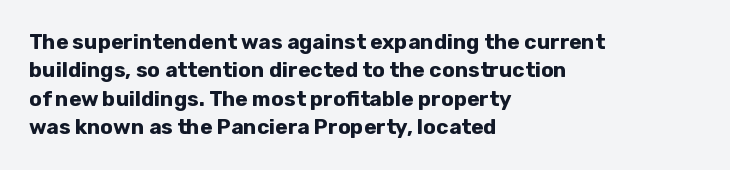
The lines in this sample share a left origin and differ only in where they stop. The block of text has a typical density, with ordinary space between rows. Posture: upright roman. The characters look thick and weighty, a clear bold. Letters rest on an invisible, unmarked baseline. There is no visible air inserted between adjacent glyphs.
